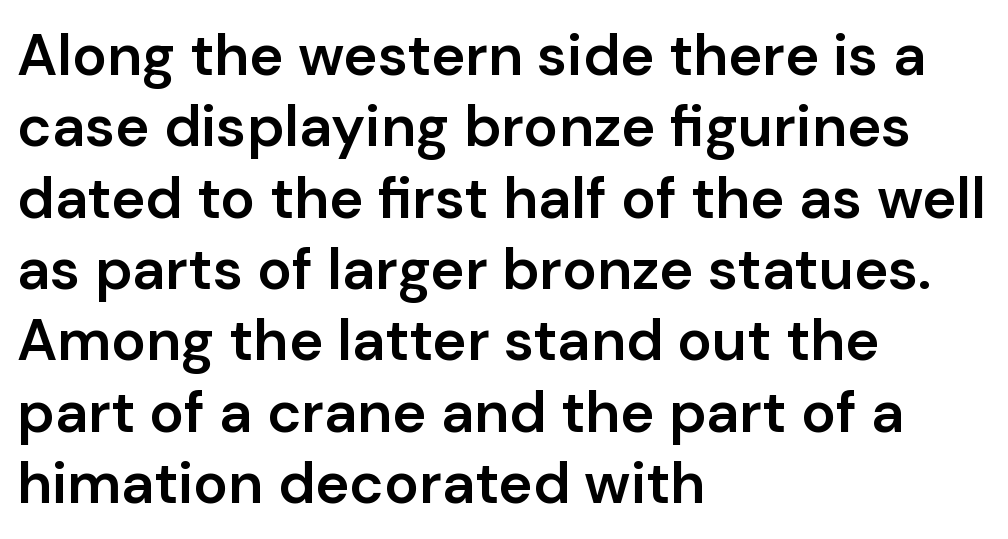
Q: Is the text bold? A: Semi-bold.
Q: Is the text italic (slanted)? A: No, it is upright.
Q: Is the typeface a serif or a sans-serif typeface? A: Sans-serif.
Q: Is the text underlined? A: No.
Q: How is the paragraph aligned? A: Left-aligned.
Q: Is the spacing between letters normal or unusually wide? A: Normal.
Q: Width (condensed, normal, or wide)? A: Normal.
Q: Stroke contrast? A: Low.
Q: x-height? A: Medium.
Q: Monospaced? A: No.
